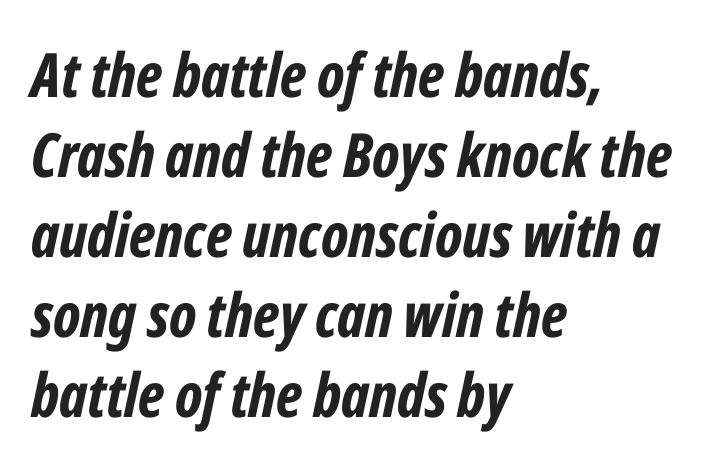
Proportional: the letters do not fall into vertical columns. Plenty of ink on the page — the face is bold. Between one letter and the next there's only the usual sliver of space. Regular leading.
